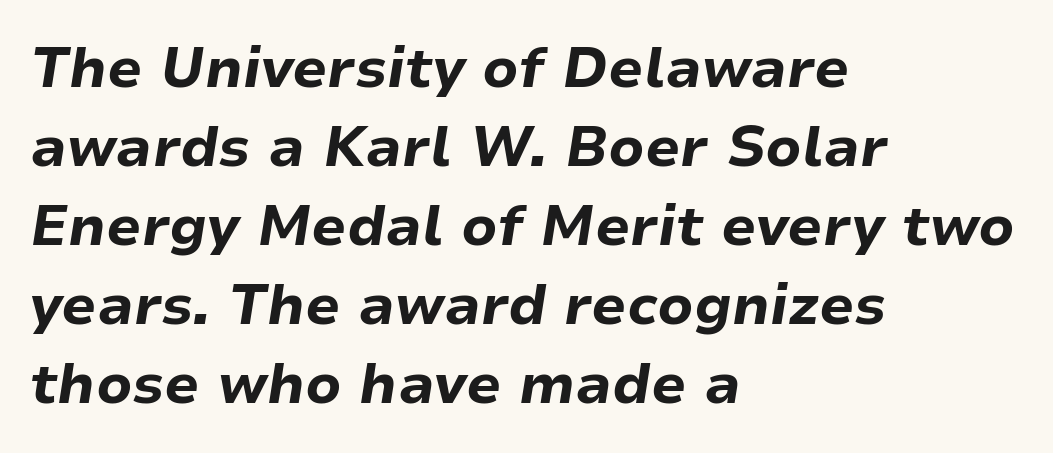
The gaps between neighbouring characters are ordinary and unremarkable. Alignment: flush left. The rendering uses natural spacing where letterforms have individual widths. When letters slant like this, we call the style italic.
